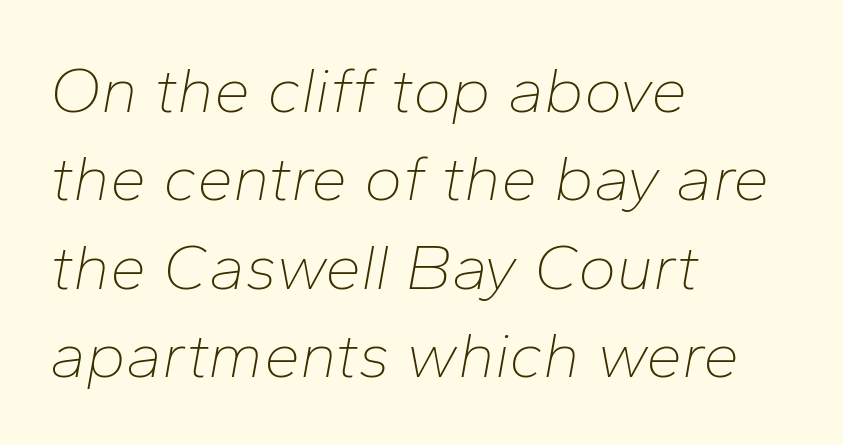
Q: Is the text bold? A: No.
Q: Is the text italic (slanted)? A: Yes, it leans right by about 10 degrees.
Q: Is the text underlined? A: No.
Q: How is the paragraph aligned? A: Left-aligned.
Q: Is the spacing between letters normal or unusually wide? A: Normal.
Q: Is the spacing between lines tight, normal or loose? A: Normal.
Q: Width (condensed, normal, or wide)? A: Normal.
Q: Stroke contrast? A: Low.
Q: x-height? A: Medium.
Q: Monospaced? A: No.
